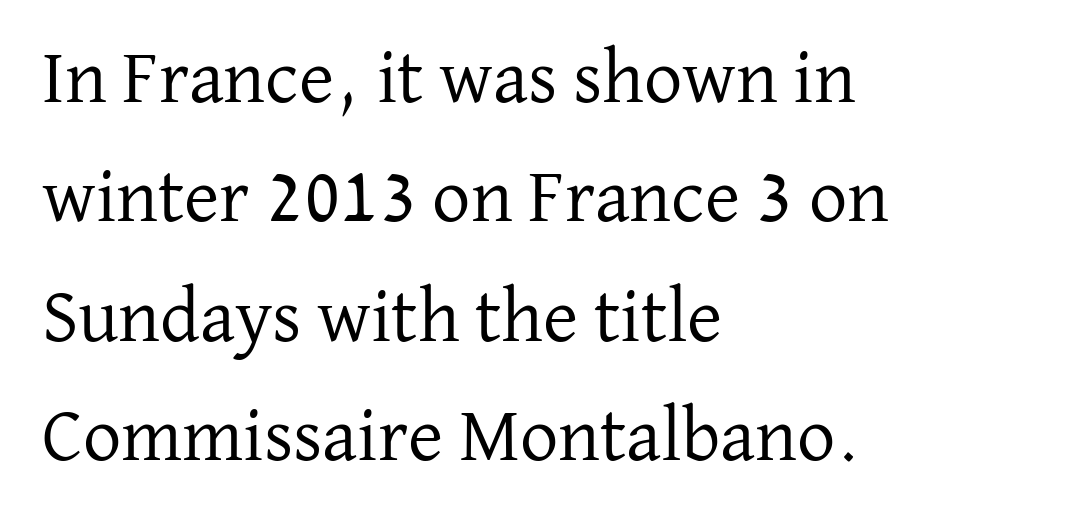
The area under the type is left untouched. A typesetter would label this face a serif. The letters advance in unequal steps, a hallmark of proportional type. The gaps between neighbouring characters are ordinary and unremarkable.
